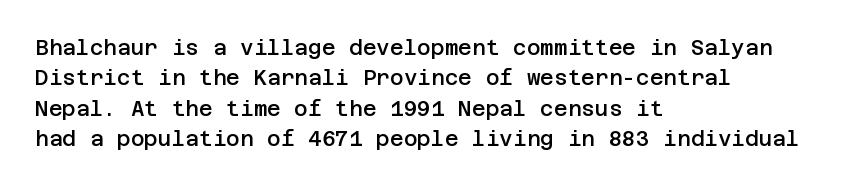
{"italic": "no", "bold": "semi", "underline": "no", "align": "left", "line_spacing": "normal", "line_spacing_ratio": 1.45, "letter_spacing": "normal", "letter_spacing_em": 0.0, "glyph_px": 21}
